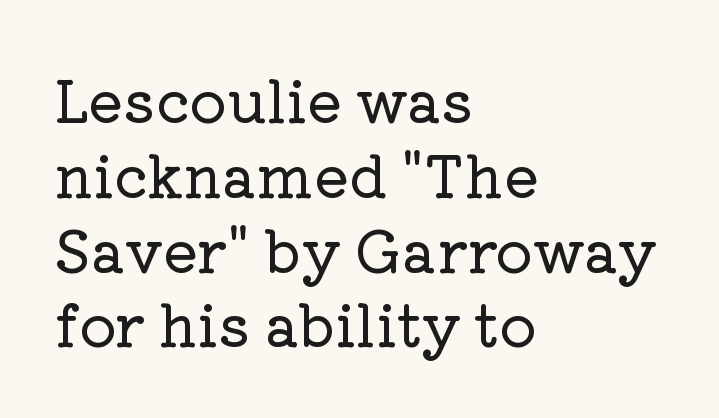
The face used here is proportionally spaced, like ordinary book or web type. This sample uses an upright cut, with every glyph sitting square on the baseline. Descender tails drop into unmarked territory. In terms of letterspacing, this is plain default setting. Letterform terminals end in serifs throughout the passage. A typesetter would call this leading conventional body-copy spacing.
